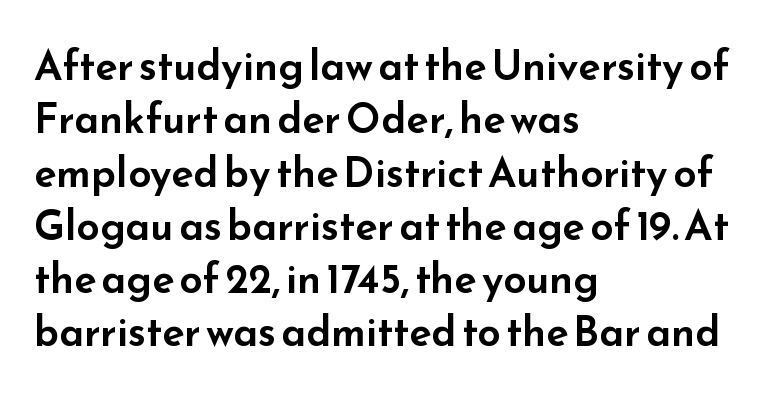
Alignment: flush left. In terms of posture, this sample is upright. The text was rendered using a sans face with plain stroke endings. The passage shown is not underscored anywhere.
